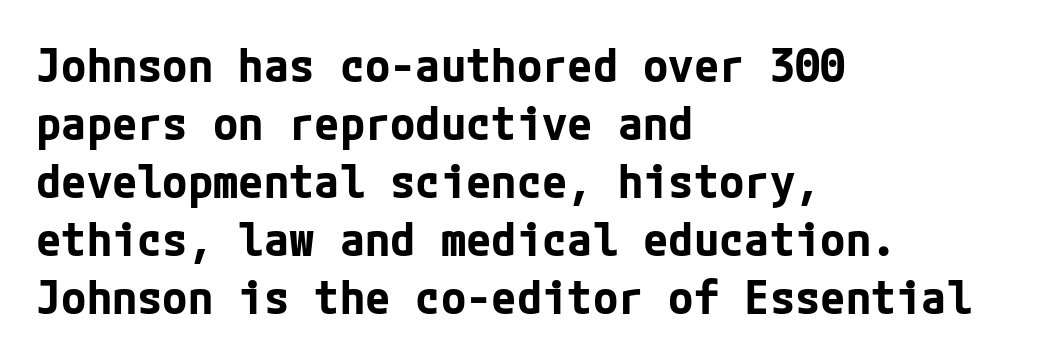
Horizontal alignment here is leftward, the default for most running prose. Characters remain perfectly vertical along every line. No extra tracking has been applied to these lines. Classification — sans serif. How heavy is the stroke? Heavy — this is a bold. This rendering features lettering with no underline.
